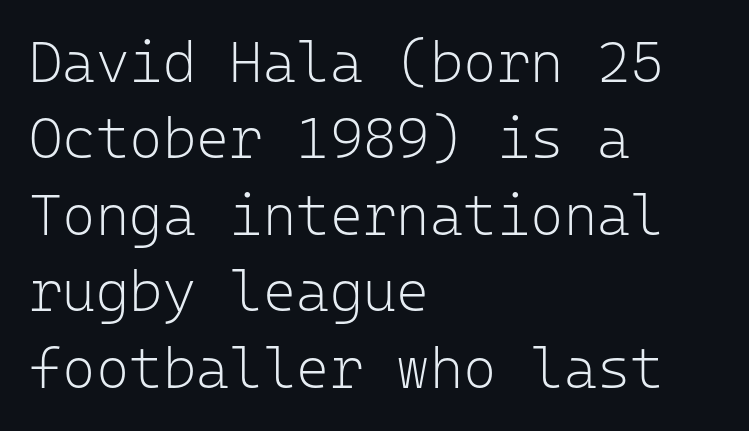
The image shows 57 px light sans-serif type, upright, monospaced; set left-aligned, normal line spacing (1.34x), normal letter spacing, not underlined; low stroke contrast and a medium x-height.
